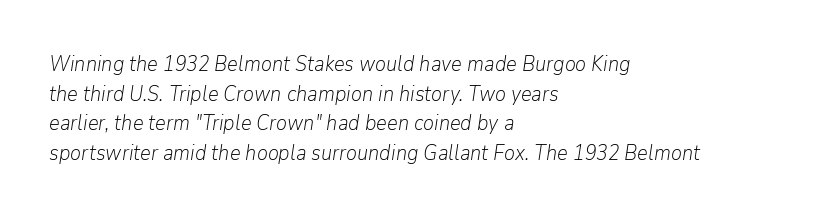
This rendering leaves character spacing at its baseline value. The rows are spaced the way most documents space them. Is the type heavy? It reads as light-to-regular instead. The passage is arranged the way most books set body copy — flush left. The axis of the letterforms is tilted away from vertical.
